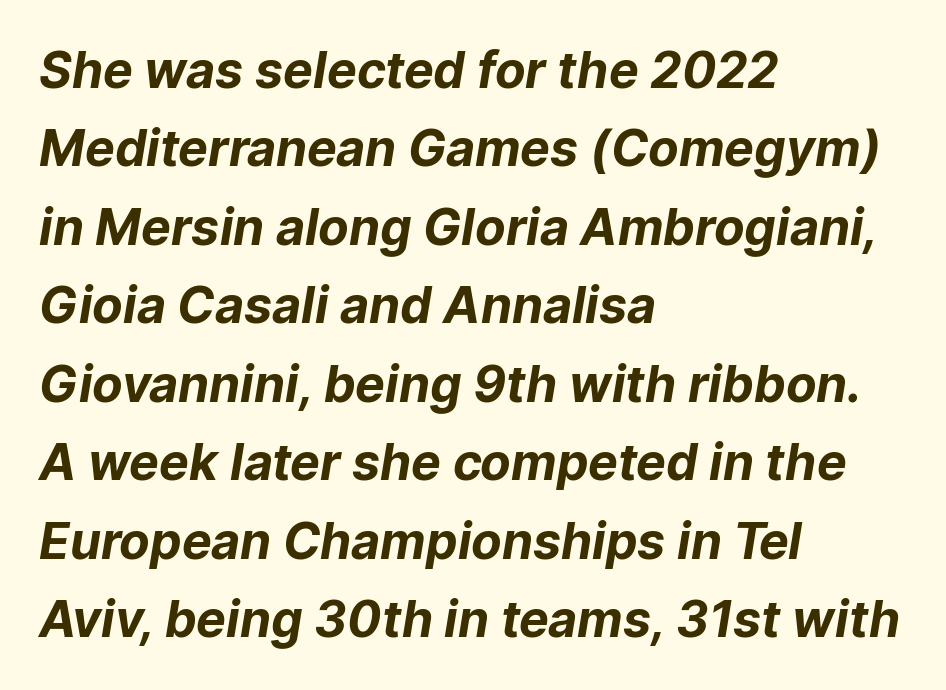
Q: Is the text bold? A: Yes.
Q: Is the typeface a serif or a sans-serif typeface? A: Sans-serif.
Q: Is the text underlined? A: No.
Q: How is the paragraph aligned? A: Left-aligned.
Q: Is the spacing between letters normal or unusually wide? A: Normal.
Q: Is the spacing between lines tight, normal or loose? A: Normal.
Q: Width (condensed, normal, or wide)? A: Normal.
Q: Stroke contrast? A: Low.
Q: x-height? A: Medium.
Q: Monospaced? A: No.
